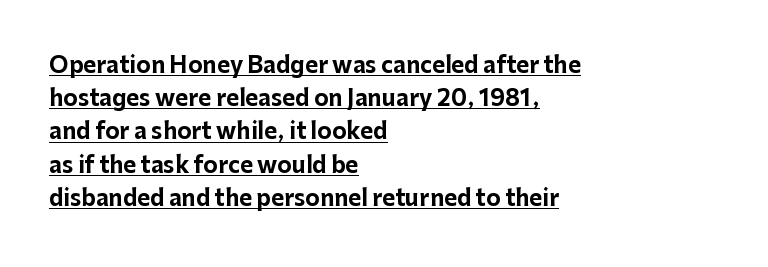
{"italic": "no", "bold": "yes", "underline": "yes", "align": "left", "line_spacing": "normal", "line_spacing_ratio": 1.51, "letter_spacing": "normal", "letter_spacing_em": 0.0, "glyph_px": 22}
